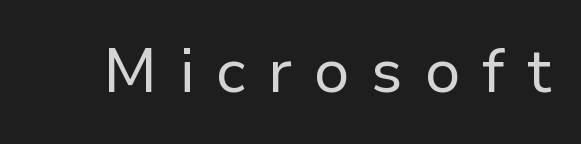
The letters advance in unequal steps, a hallmark of proportional type. Words float on clear page, feet unadorned. Examine the stroke ends and you'll find no serifs. Weight class: somewhere from thin through regular. It's the straight-up-and-down kind of type. Observe the wide spacing: letters keep a clear distance from each other.
